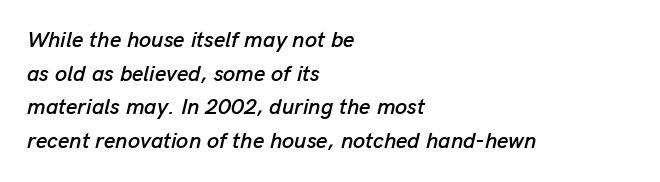
The image shows 22 px text type, italic (leaning right); set left-aligned, normal line spacing (1.53x), normal letter spacing, not underlined.
